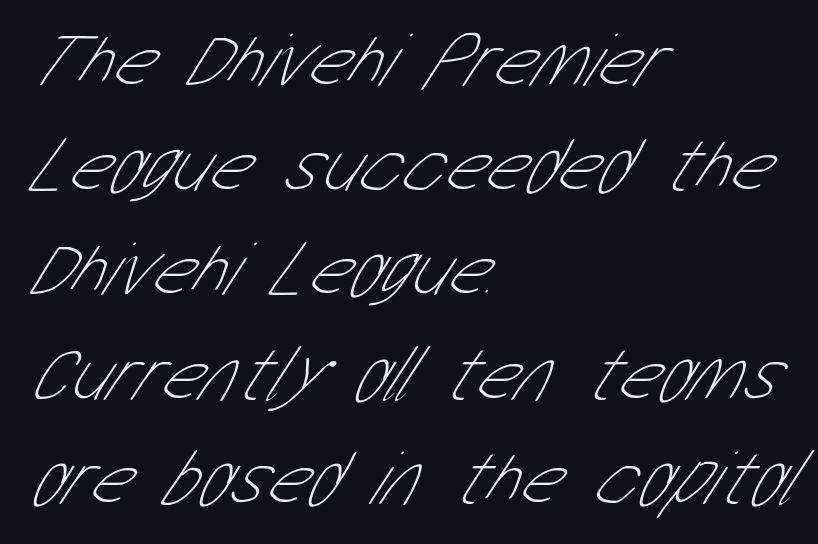
{"serif": "no", "bold": "no", "weight": "thin", "width": "condensed", "stroke_contrast": "low", "x_height": "medium", "monospaced": "no", "underline": "no", "align": "left", "line_spacing": "normal", "line_spacing_ratio": 1.34, "letter_spacing": "normal", "letter_spacing_em": 0.0, "glyph_px": 78}
